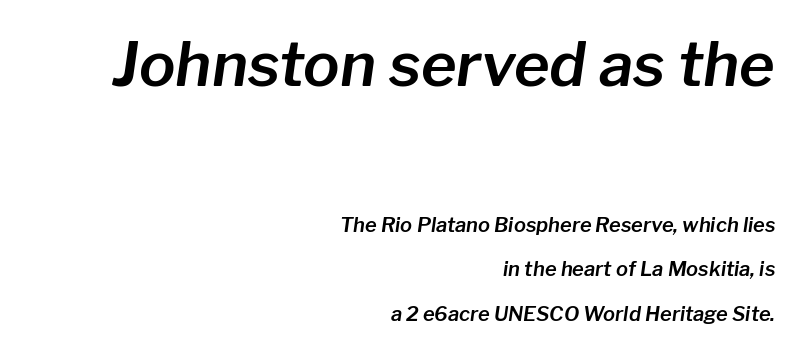
Observe the ordinary spacing: letters are neighbours, not strangers. There's an unmistakable incline to the writing here. A typesetter would call this proportional, since set widths differ per character. This rendering uses right alignment, leaving the left contour irregular. Anything drawn beneath the words? Only blank space.
